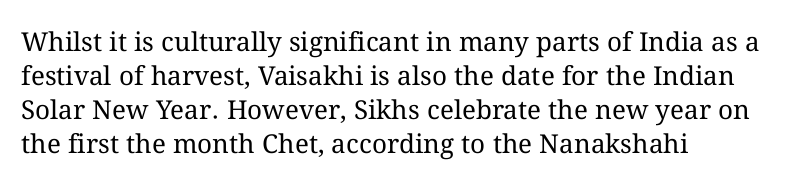
Descenders are the only things crossing below the line. All the whitespace from short lines collects on the right. Characters remain perfectly vertical along every line. The letters sit at their default tracking, neither squeezed nor spread.
